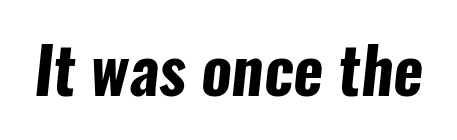
Is this a fixed-width face? No — the glyphs have proportional, varying widths. Regarding serifs, this sample does without them. The baseline area is clear. The rendering uses a bold face; every stroke is thick and dark. The letterforms sit shoulder to shoulder at normal distance.
